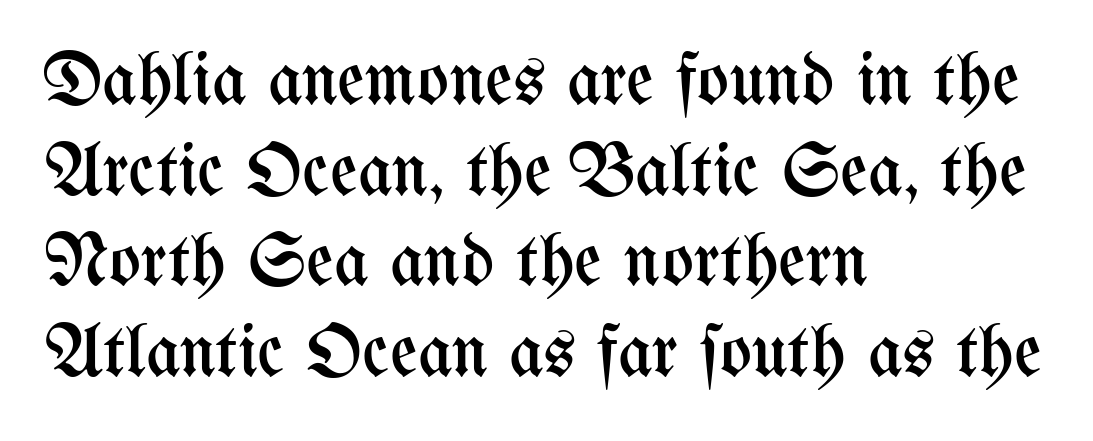
Q: Is the text bold? A: No.
Q: Is the text italic (slanted)? A: No, it is upright.
Q: Is the text underlined? A: No.
Q: How is the paragraph aligned? A: Left-aligned.
Q: Is the spacing between letters normal or unusually wide? A: Normal.
Q: Width (condensed, normal, or wide)? A: Condensed.
Q: Stroke contrast? A: Medium.
Q: x-height? A: Medium.
Q: Monospaced? A: No.
